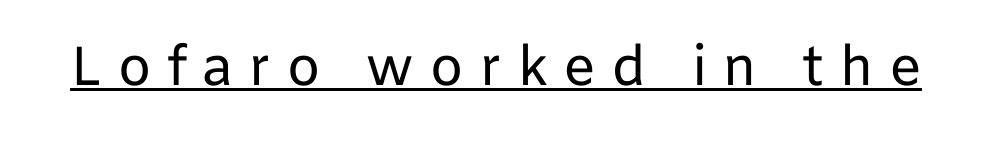
{"serif": "no", "italic": "no", "bold": "no", "weight": "regular", "width": "normal", "stroke_contrast": "low", "x_height": "medium", "monospaced": "no", "underline": "yes", "letter_spacing": "wide", "letter_spacing_em": 0.27, "glyph_px": 55}
